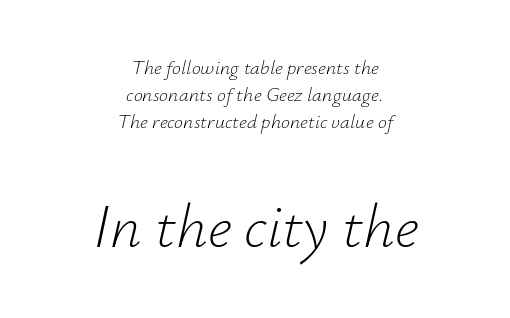
The image shows 61 px light type, italic (leaning right); set centered, normal line spacing (1.36x), normal letter spacing, not underlined; the second (bottom) block is 3.05x larger; low stroke contrast and a small x-height.
